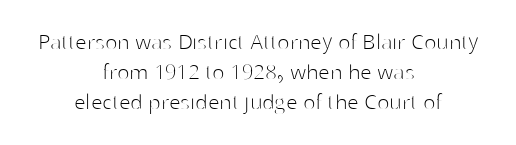
The image shows 26 px text type, upright; set centered, tight line spacing (1.15x), normal letter spacing, not underlined.
